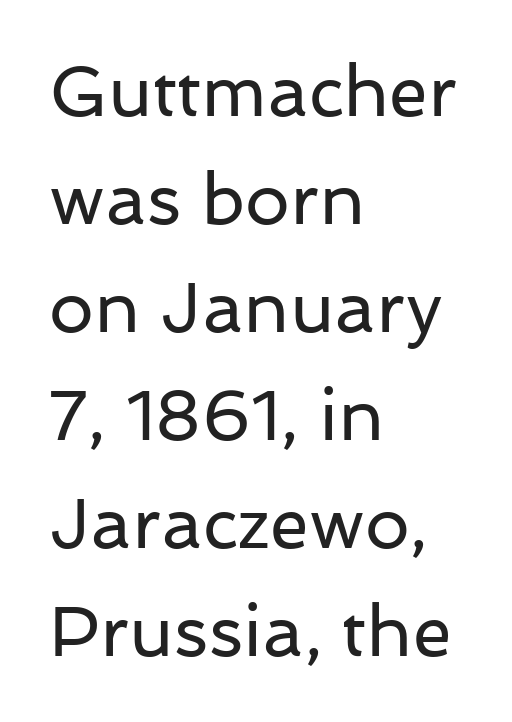
The designer left line spacing at the default. Do the characters align in a grid? No, the font is proportional. In CSS terms this would be text-align: left. Nothing sits at the stroke ends, so this counts as sans-serif. A typesetter would mark this as roman, not italic. There is no visible air inserted between adjacent glyphs.
